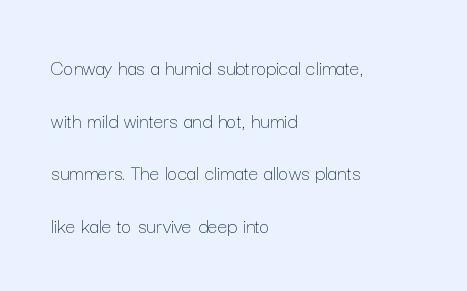
Q: Is the text bold? A: No.
Q: Is the text italic (slanted)? A: No, it is upright.
Q: Is the text underlined? A: No.
Q: How is the paragraph aligned? A: Left-aligned.
Q: Is the spacing between letters normal or unusually wide? A: Normal.
Q: Is the spacing between lines tight, normal or loose? A: Loose.
